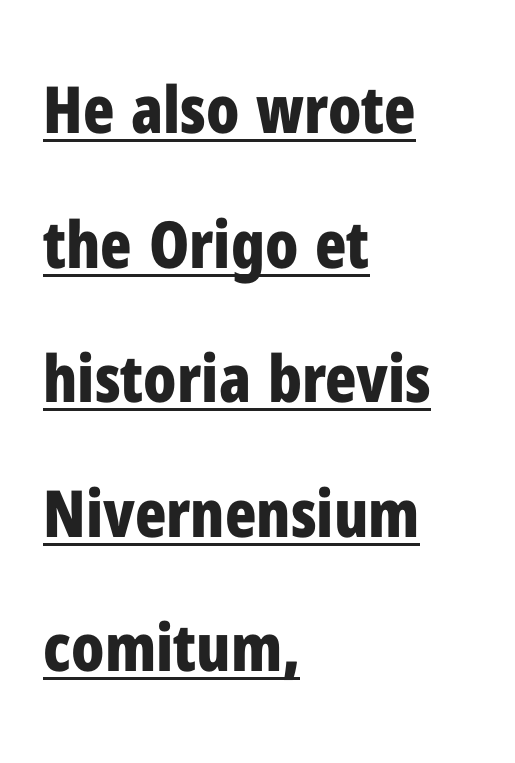
{"serif": "no", "italic": "no", "bold": "yes", "weight": "bold", "width": "condensed", "stroke_contrast": "low", "x_height": "medium", "monospaced": "no", "underline": "yes", "align": "left", "line_spacing": "loose", "line_spacing_ratio": 2.07, "letter_spacing": "normal", "letter_spacing_em": 0.0, "glyph_px": 65}
